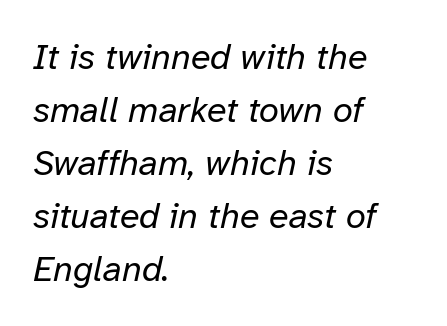
The image shows 36 px regular-weight type, italic (leaning right); set left-aligned, normal line spacing (1.47x), normal letter spacing, not underlined; low stroke contrast and a medium x-height.
